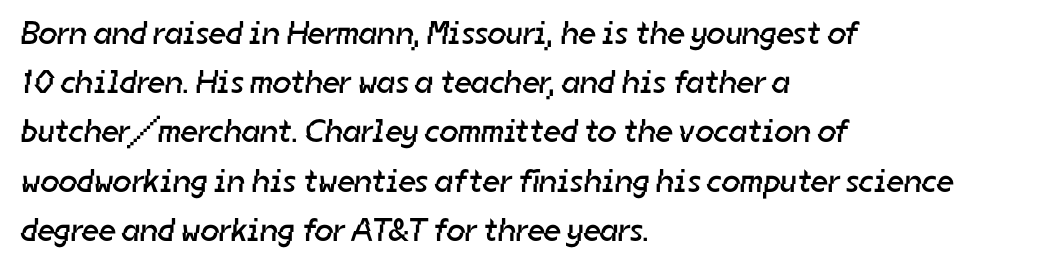
Q: Is the text bold? A: No.
Q: Is the typeface a serif or a sans-serif typeface? A: Sans-serif.
Q: Is the text underlined? A: No.
Q: How is the paragraph aligned? A: Left-aligned.
Q: Is the spacing between letters normal or unusually wide? A: Normal.
Q: Is the spacing between lines tight, normal or loose? A: Normal.
Q: Width (condensed, normal, or wide)? A: Normal.
Q: Stroke contrast? A: Low.
Q: x-height? A: Medium.
Q: Monospaced? A: No.
